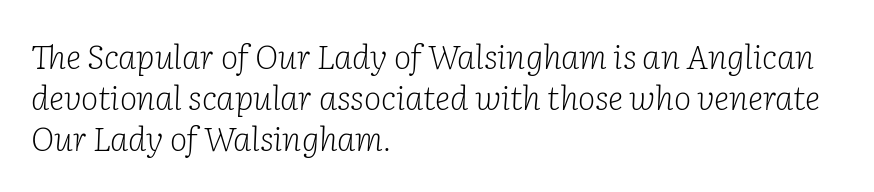
{"serif": "yes", "italic": "yes", "lean": "right", "slant_degrees": 2, "bold": "no", "weight": "light", "width": "normal", "stroke_contrast": "low", "x_height": "medium", "monospaced": "no", "underline": "no", "align": "left", "line_spacing": "normal", "line_spacing_ratio": 1.25, "letter_spacing": "normal", "letter_spacing_em": 0.0, "glyph_px": 33}
